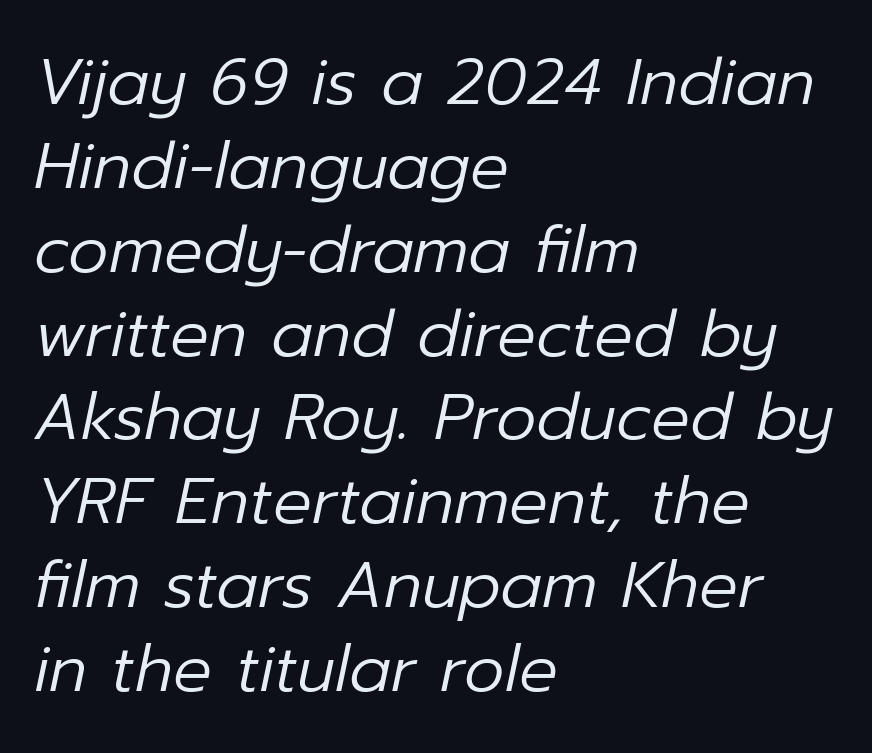
Q: Is the text bold? A: No.
Q: Is the text italic (slanted)? A: Yes, it leans right by about 12 degrees.
Q: Is the text underlined? A: No.
Q: How is the paragraph aligned? A: Left-aligned.
Q: Is the spacing between letters normal or unusually wide? A: Normal.
Q: Is the spacing between lines tight, normal or loose? A: Normal.
Q: Width (condensed, normal, or wide)? A: Normal.
Q: Stroke contrast? A: Low.
Q: x-height? A: Medium.
Q: Monospaced? A: No.
